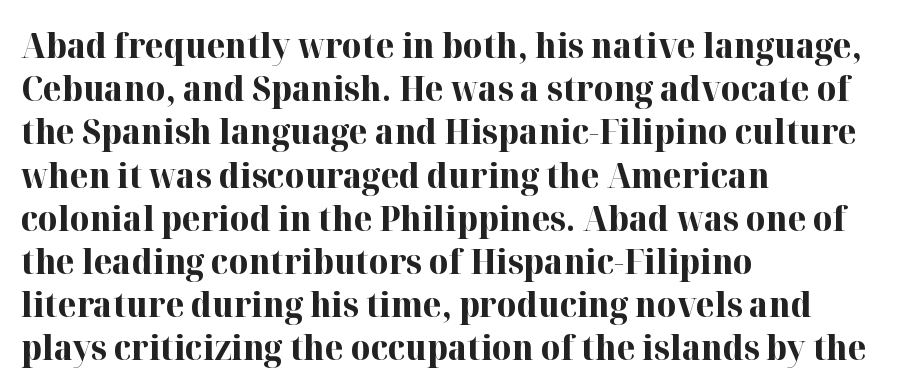
Q: Is the text bold? A: Yes.
Q: Is the text italic (slanted)? A: No, it is upright.
Q: Is the typeface a serif or a sans-serif typeface? A: Serif.
Q: Is the text underlined? A: No.
Q: How is the paragraph aligned? A: Left-aligned.
Q: Is the spacing between letters normal or unusually wide? A: Normal.
Q: Is the spacing between lines tight, normal or loose? A: Normal.
Q: Width (condensed, normal, or wide)? A: Normal.
Q: Stroke contrast? A: High.
Q: x-height? A: Medium.
Q: Monospaced? A: No.
